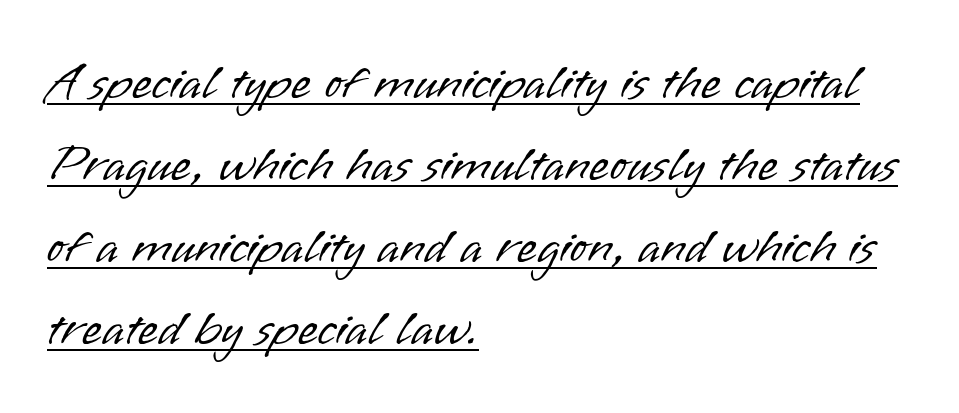
{"serif": "no", "bold": "no", "weight": "light", "width": "normal", "stroke_contrast": "low", "x_height": "small", "monospaced": "no", "underline": "yes", "align": "left", "line_spacing": "normal", "line_spacing_ratio": 1.58, "letter_spacing": "normal", "letter_spacing_em": 0.0, "glyph_px": 52}
